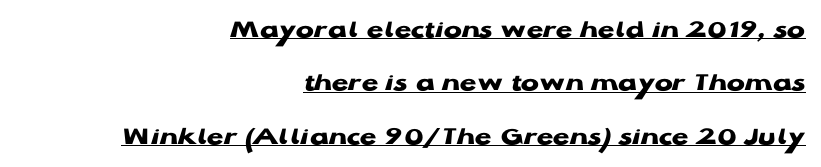
{"italic": "no", "bold": "yes", "underline": "yes", "align": "right", "line_spacing": "loose", "line_spacing_ratio": 1.98, "letter_spacing": "normal", "letter_spacing_em": 0.0, "glyph_px": 27}
